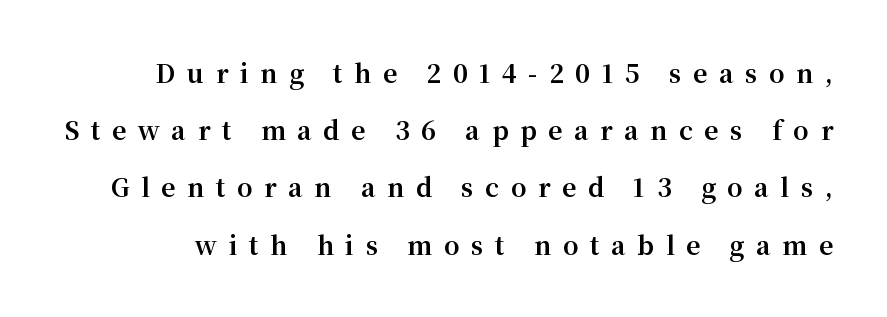
Q: Is the text bold? A: Yes.
Q: Is the text italic (slanted)? A: No, it is upright.
Q: Is the text underlined? A: No.
Q: Is the spacing between letters normal or unusually wide? A: Unusually wide.
Q: Is the spacing between lines tight, normal or loose? A: Loose.
